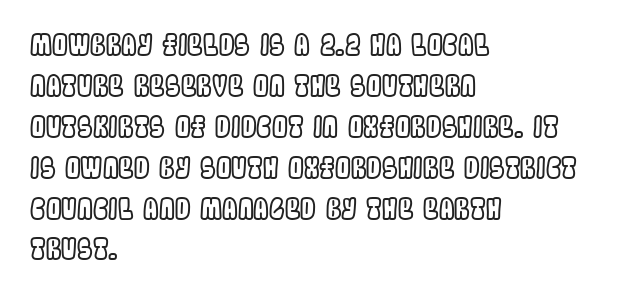
Q: Is the text italic (slanted)? A: No, it is upright.
Q: Is the text underlined? A: No.
Q: How is the paragraph aligned? A: Left-aligned.
Q: Is the spacing between letters normal or unusually wide? A: Normal.
Q: Is the spacing between lines tight, normal or loose? A: Normal.
Q: Width (condensed, normal, or wide)? A: Condensed.
Q: x-height? A: Large.
Q: Monospaced? A: No.
